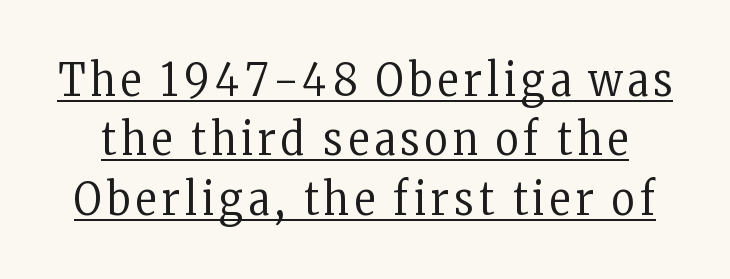
Q: Is the text bold? A: No.
Q: Is the text italic (slanted)? A: No, it is upright.
Q: Is the typeface a serif or a sans-serif typeface? A: Serif.
Q: Is the text underlined? A: Yes.
Q: Is the spacing between lines tight, normal or loose? A: Normal.
Q: Width (condensed, normal, or wide)? A: Condensed.
Q: Stroke contrast? A: Low.
Q: x-height? A: Medium.
Q: Monospaced? A: No.
